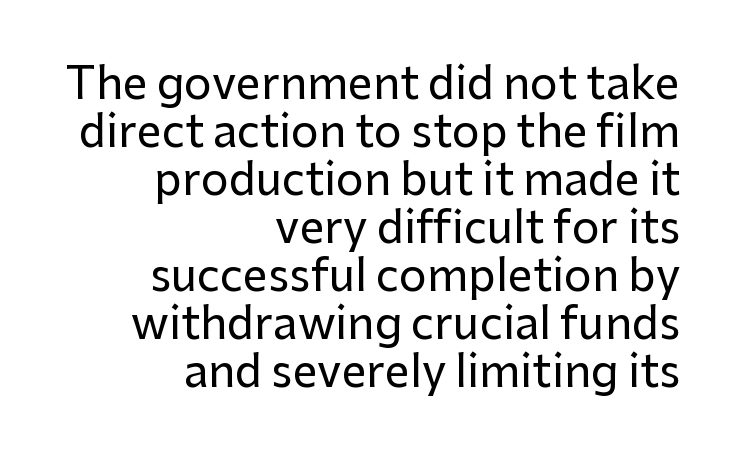
Q: Is the text italic (slanted)? A: No, it is upright.
Q: Is the typeface a serif or a sans-serif typeface? A: Sans-serif.
Q: Is the text underlined? A: No.
Q: How is the paragraph aligned? A: Right-aligned.
Q: Is the spacing between letters normal or unusually wide? A: Normal.
Q: Is the spacing between lines tight, normal or loose? A: Tight.
Q: Width (condensed, normal, or wide)? A: Normal.
Q: Stroke contrast? A: Low.
Q: x-height? A: Medium.
Q: Monospaced? A: No.
